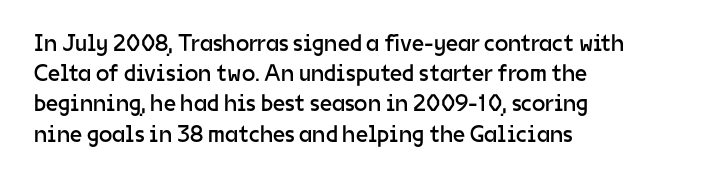
The image shows 24 px text type, upright; set left-aligned, normal line spacing (1.26x), normal letter spacing, not underlined.
